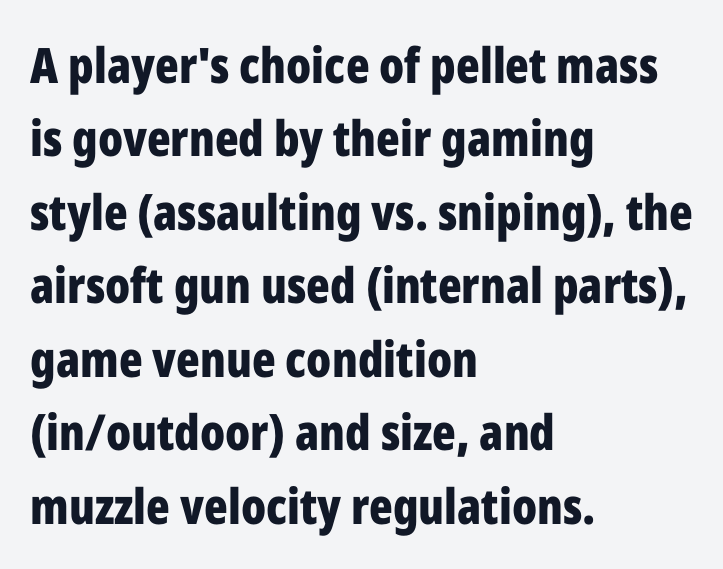
The rendering uses a bold face; every stroke is thick and dark. Does the leading feel generous? No, just average. A typesetter would call this zero additional tracking. The letters stand straight up with perfectly vertical stems. In terms of letterform style, serifs are entirely absent.
